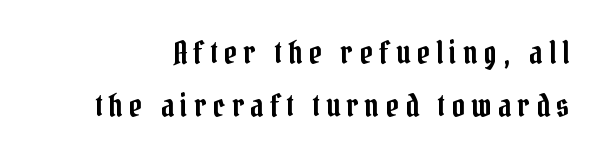
{"serif": "yes", "italic": "no", "width": "condensed", "stroke_contrast": "low", "x_height": "medium", "monospaced": "no", "underline": "no", "line_spacing": "normal", "line_spacing_ratio": 1.65, "letter_spacing": "wide", "letter_spacing_em": 0.2, "glyph_px": 32}
